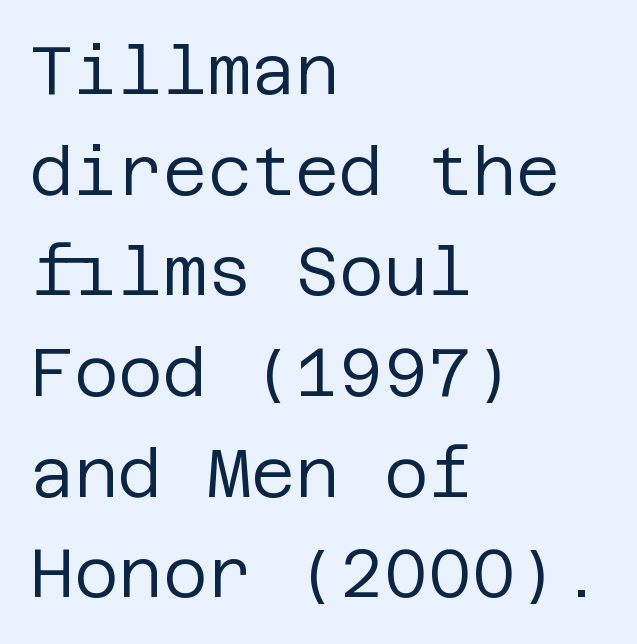
Characters follow at the spacing the type designer built in. Descenders are the only things crossing below the line. In CSS terms this would be text-align: left. The axis of the letterforms is exactly vertical.
